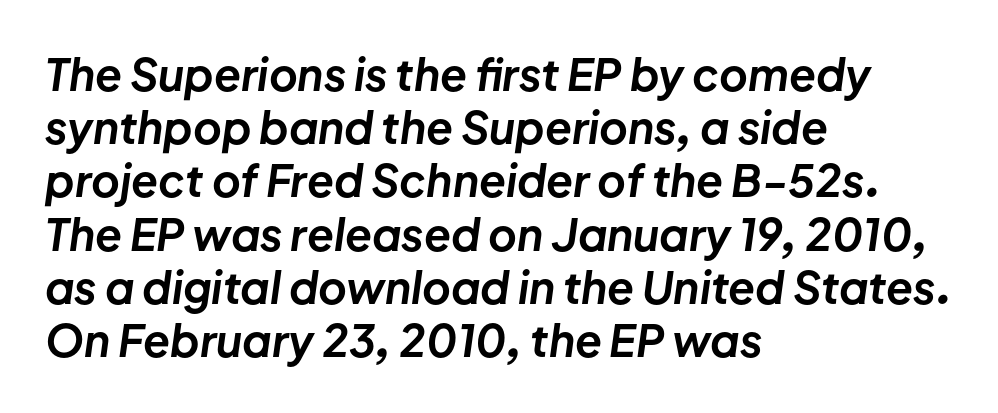
{"italic": "yes", "lean": "right", "slant_degrees": 8, "bold": "yes", "weight": "bold", "width": "normal", "stroke_contrast": "low", "x_height": "medium", "monospaced": "no", "underline": "no", "align": "left", "line_spacing_ratio": 1.21, "letter_spacing": "normal", "letter_spacing_em": 0.0, "glyph_px": 44}
